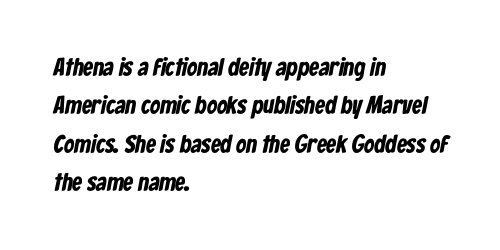
{"bold": "yes", "underline": "no", "align": "left", "line_spacing": "normal", "line_spacing_ratio": 1.54, "letter_spacing": "normal", "letter_spacing_em": 0.0, "glyph_px": 25}
